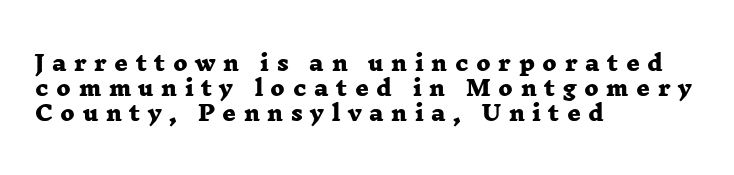
Q: Is the text bold? A: Yes.
Q: Is the text underlined? A: No.
Q: How is the paragraph aligned? A: Left-aligned.
Q: Is the spacing between letters normal or unusually wide? A: Unusually wide.
